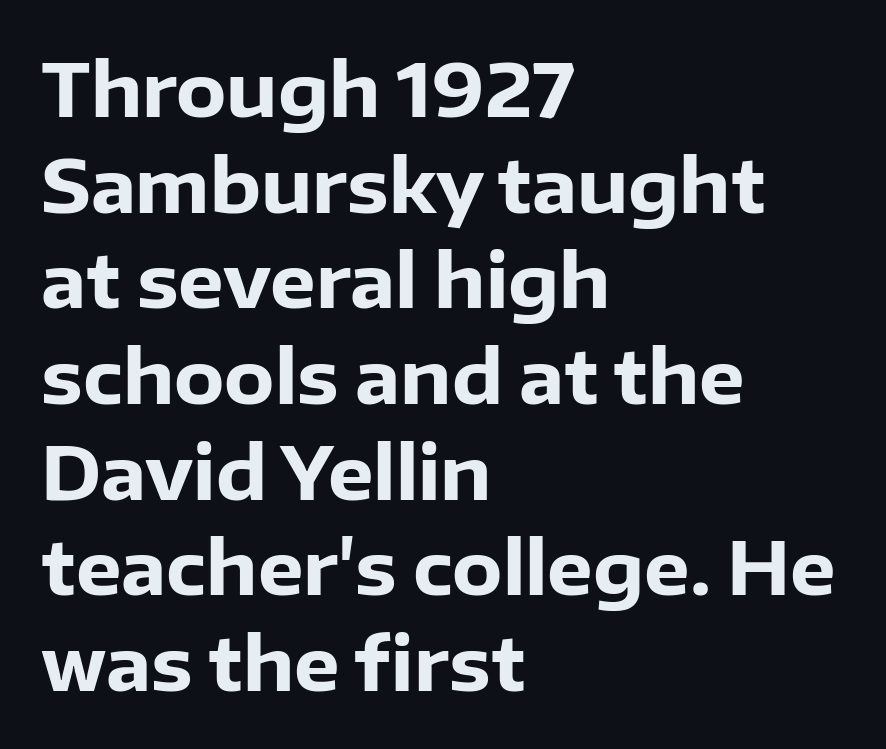
In CSS terms this would be text-align: left. You'd pick this weight for a headline — it's a proper bold. Characters remain perfectly vertical along every line. Underlining? Definitely not there. A typesetter would label this face a sans.
